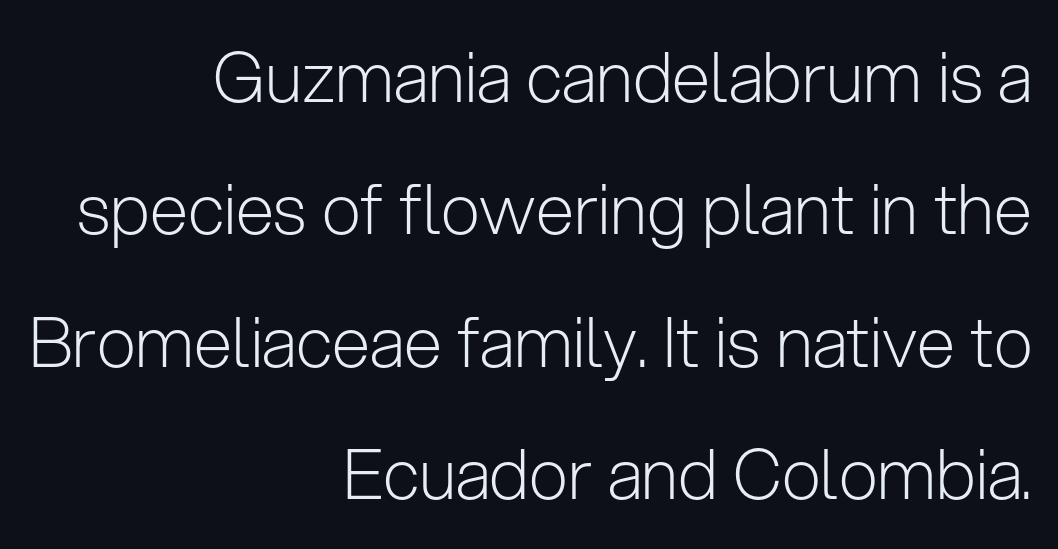
{"serif": "no", "italic": "no", "bold": "no", "weight": "light", "width": "normal", "stroke_contrast": "low", "x_height": "medium", "monospaced": "no", "underline": "no", "align": "right", "line_spacing": "loose", "line_spacing_ratio": 1.92, "letter_spacing": "normal", "letter_spacing_em": 0.0, "glyph_px": 69}
